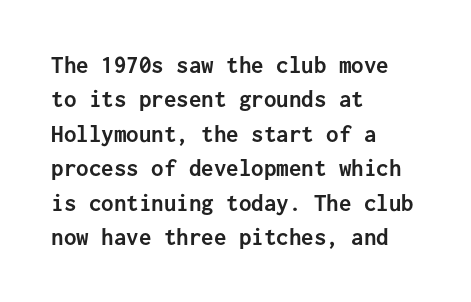
{"italic": "no", "bold": "yes", "underline": "no", "align": "left", "line_spacing": "normal", "line_spacing_ratio": 1.38, "letter_spacing": "normal", "letter_spacing_em": 0.0, "glyph_px": 25}
